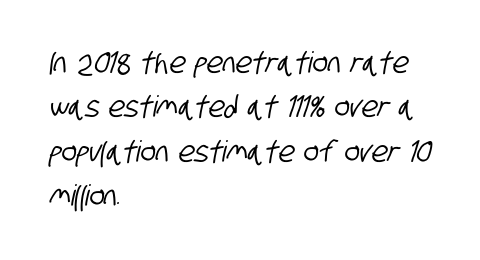
The image shows 29 px condensed sans-serif type; set left-aligned, normal line spacing (1.53x), normal letter spacing, not underlined; low stroke contrast and a large x-height.
